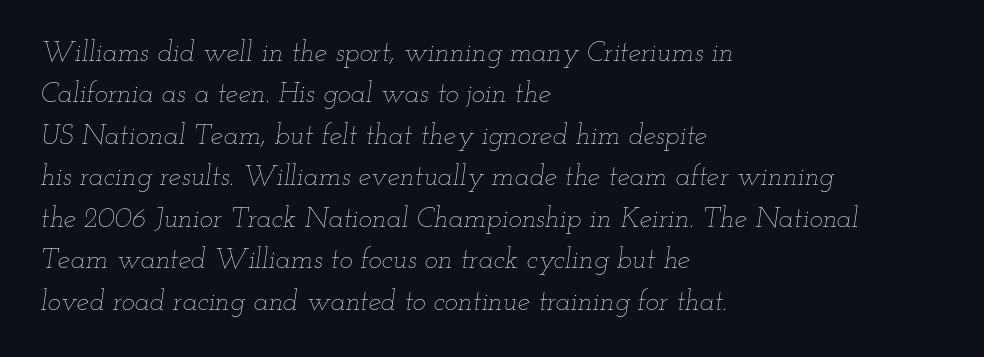
{"italic": "yes", "lean": "right", "slant_degrees": 12, "bold": "no", "weight": "thin", "width": "wide", "stroke_contrast": "low", "x_height": "small", "monospaced": "no", "underline": "no", "align": "left", "line_spacing": "normal", "line_spacing_ratio": 1.48, "letter_spacing": "normal", "letter_spacing_em": 0.0, "glyph_px": 28}
